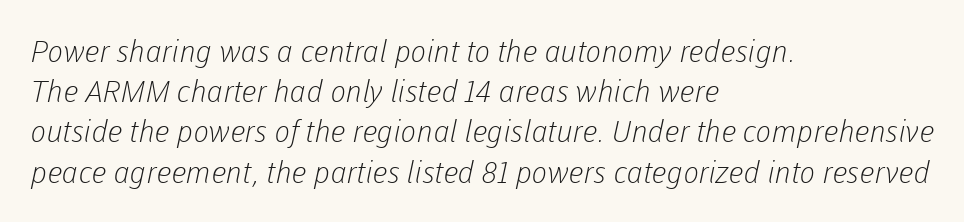
{"serif": "no", "bold": "no", "weight": "light", "width": "normal", "stroke_contrast": "low", "x_height": "medium", "monospaced": "no", "underline": "no", "align": "left", "line_spacing": "normal", "line_spacing_ratio": 1.34, "letter_spacing": "normal", "letter_spacing_em": 0.0, "glyph_px": 30}
